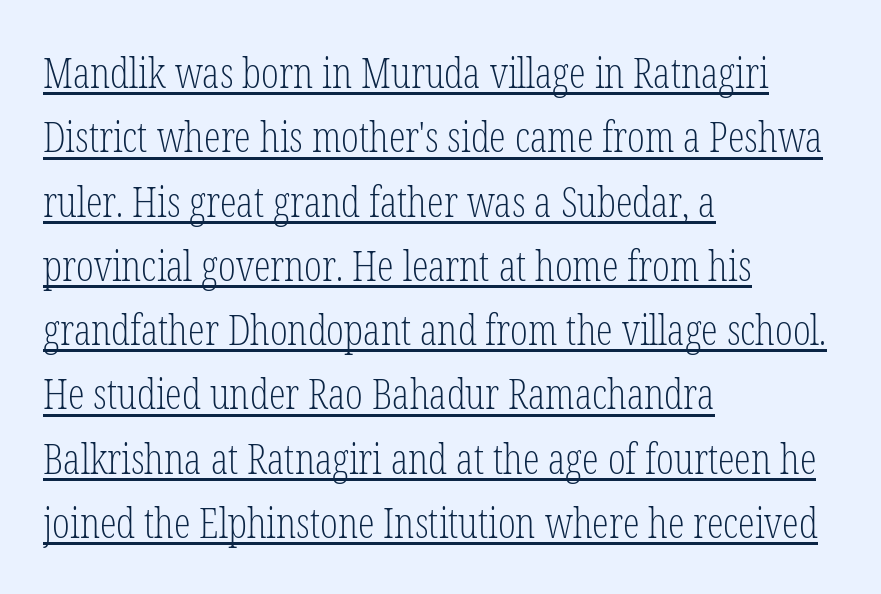
Q: Is the text bold? A: No.
Q: Is the text italic (slanted)? A: No, it is upright.
Q: Is the typeface a serif or a sans-serif typeface? A: Serif.
Q: Is the text underlined? A: Yes.
Q: How is the paragraph aligned? A: Left-aligned.
Q: Is the spacing between letters normal or unusually wide? A: Normal.
Q: Is the spacing between lines tight, normal or loose? A: Normal.
Q: Width (condensed, normal, or wide)? A: Condensed.
Q: Stroke contrast? A: Low.
Q: x-height? A: Medium.
Q: Monospaced? A: No.
